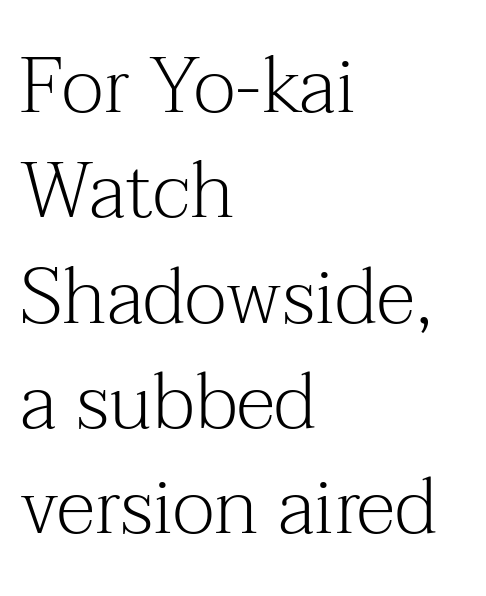
The image shows 78 px light serif type, upright; set left-aligned, normal line spacing (1.35x), normal letter spacing, not underlined; medium stroke contrast and a medium x-height.
